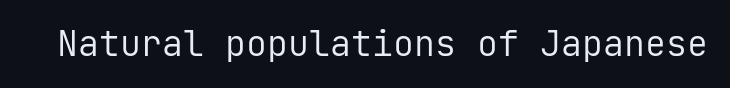
The image shows 35 px regular-weight sans-serif type, upright, monospaced; set normal letter spacing, not underlined; low stroke contrast and a medium x-height.
